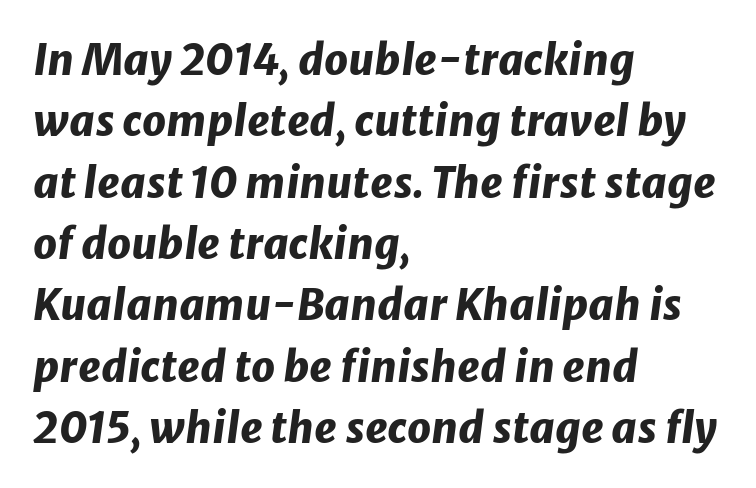
Bold? Absolutely — the strokes are thick and heavy. Designer's note — italics engaged. In terms of leading, this rendering sits right in the middle. Here the designer chose a conventional face with non-uniform glyph widths. Tracking value appears to be zero — textbook default spacing.
